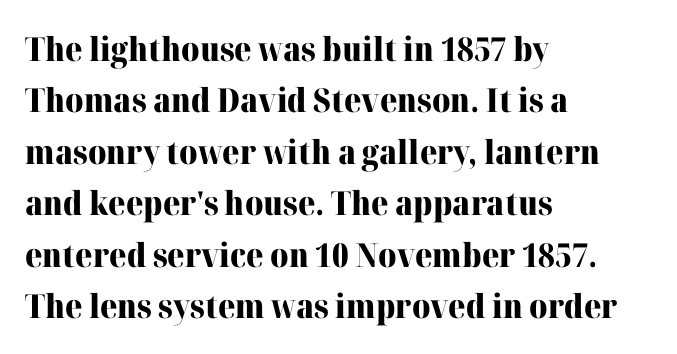
The specimen omits any rule beneath the text block's lines. A typesetter would call this leading conventional body-copy spacing. The compositor pushed each line to the left boundary. Default kerning and tracking; the words read as compact shapes.
